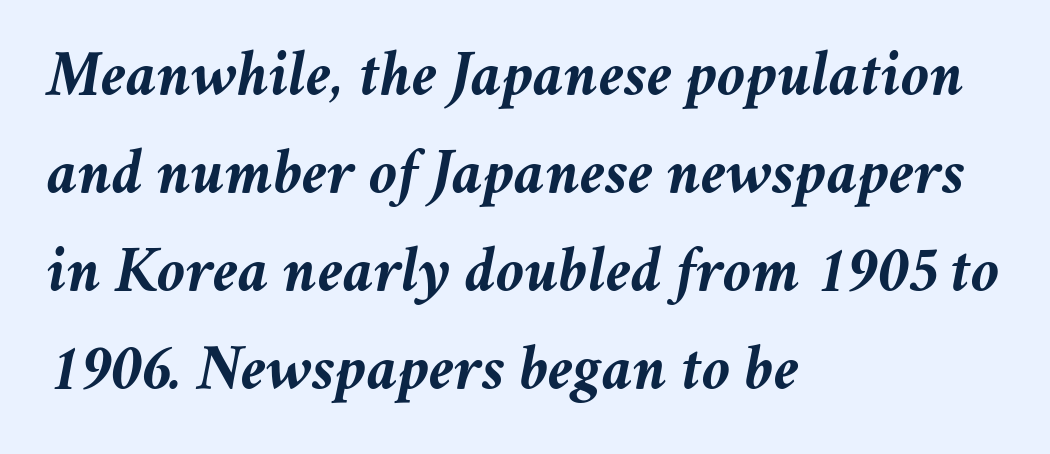
The image shows 65 px semibold type, italic (leaning right); set left-aligned, normal line spacing (1.51x), normal letter spacing, not underlined; medium stroke contrast and a medium x-height.
